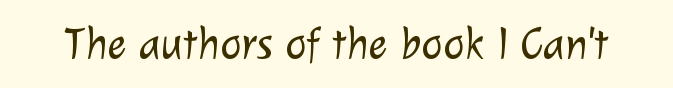
{"serif": "no", "bold": "no", "weight": "light", "width": "normal", "stroke_contrast": "low", "x_height": "medium", "monospaced": "no", "underline": "no", "letter_spacing": "normal", "letter_spacing_em": 0.0, "glyph_px": 45}
